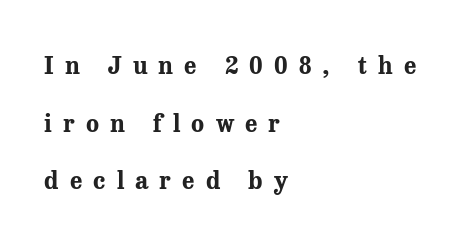
Q: Is the text bold? A: Yes.
Q: Is the text italic (slanted)? A: No, it is upright.
Q: Is the text underlined? A: No.
Q: How is the paragraph aligned? A: Left-aligned.
Q: Is the spacing between letters normal or unusually wide? A: Unusually wide.
Q: Is the spacing between lines tight, normal or loose? A: Loose.
